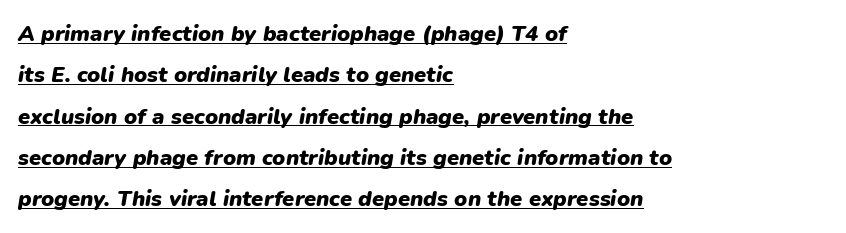
Q: Is the text bold? A: Yes.
Q: Is the text italic (slanted)? A: Yes, it leans right by about 9 degrees.
Q: Is the text underlined? A: Yes.
Q: How is the paragraph aligned? A: Left-aligned.
Q: Is the spacing between letters normal or unusually wide? A: Normal.
